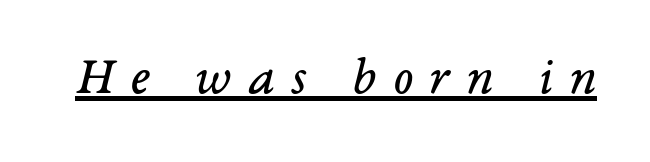
{"serif": "yes", "italic": "yes", "lean": "right", "slant_degrees": 14, "bold": "no", "weight": "regular", "width": "normal", "stroke_contrast": "low", "x_height": "medium", "monospaced": "no", "underline": "yes", "letter_spacing": "wide", "letter_spacing_em": 0.31, "glyph_px": 53}
